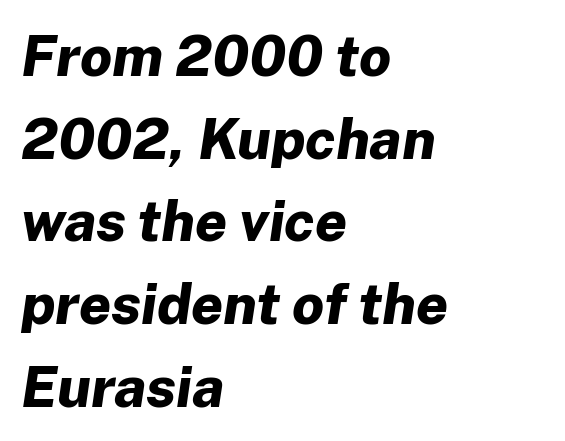
{"italic": "yes", "lean": "right", "slant_degrees": 8, "bold": "yes", "weight": "bold", "width": "normal", "stroke_contrast": "low", "x_height": "medium", "monospaced": "no", "underline": "no", "align": "left", "line_spacing": "normal", "line_spacing_ratio": 1.45, "letter_spacing": "normal", "letter_spacing_em": 0.0, "glyph_px": 57}
